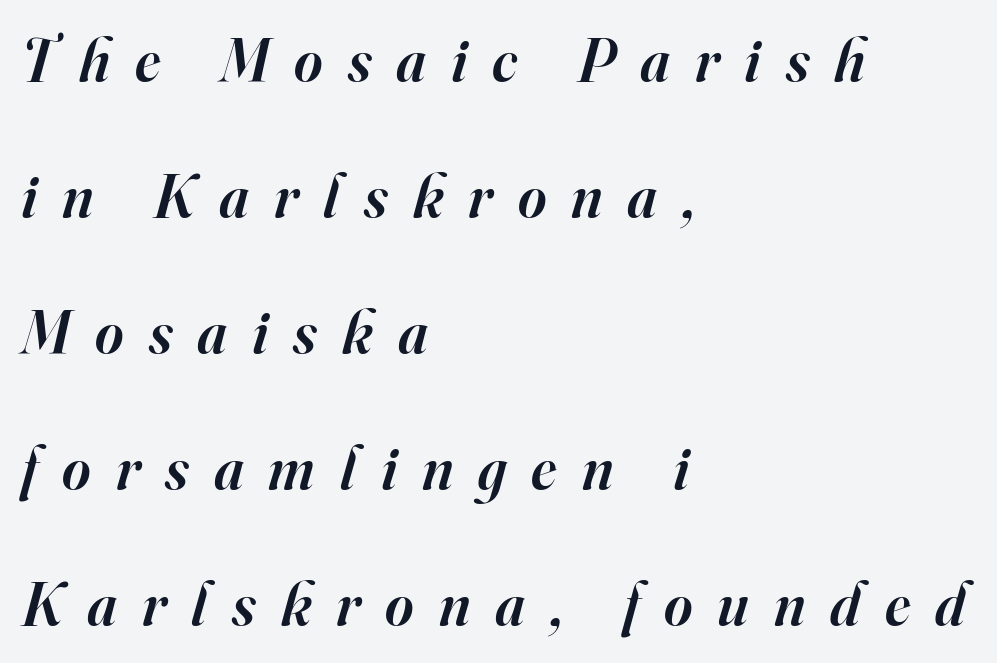
Q: Is the text bold? A: Semi-bold.
Q: Is the text italic (slanted)? A: Yes, it leans right by about 16 degrees.
Q: Is the typeface a serif or a sans-serif typeface? A: Serif.
Q: Is the text underlined? A: No.
Q: How is the paragraph aligned? A: Left-aligned.
Q: Is the spacing between letters normal or unusually wide? A: Unusually wide.
Q: Is the spacing between lines tight, normal or loose? A: Loose.
Q: Width (condensed, normal, or wide)? A: Normal.
Q: Stroke contrast? A: High.
Q: x-height? A: Small.
Q: Monospaced? A: No.
